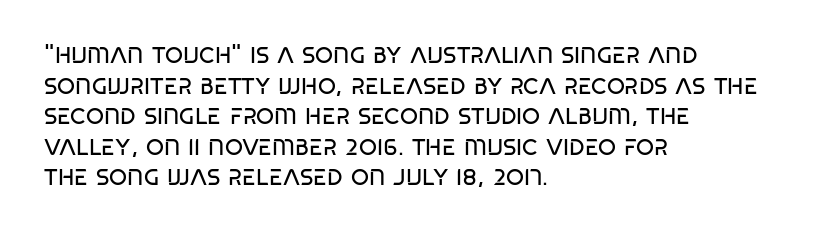
Vertical spacing — default. The text block is weighted toward the left margin, trailing off unevenly rightward. The baseline area is clear. These lines keep a tight, regular rhythm from letter to letter. No extra ink here — the face is not bold.
